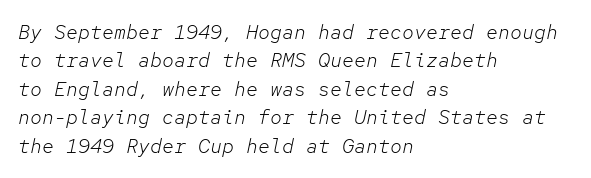
{"italic": "yes", "lean": "right", "slant_degrees": 12, "bold": "no", "underline": "no", "align": "left", "line_spacing": "normal", "line_spacing_ratio": 1.42, "letter_spacing": "normal", "letter_spacing_em": 0.0, "glyph_px": 20}
